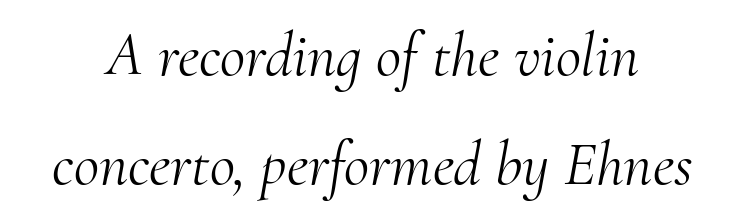
{"serif": "yes", "italic": "yes", "lean": "right", "slant_degrees": 10, "bold": "no", "weight": "light", "width": "normal", "stroke_contrast": "medium", "x_height": "small", "monospaced": "no", "underline": "no", "line_spacing_ratio": 1.76, "letter_spacing": "normal", "letter_spacing_em": 0.0, "glyph_px": 62}
